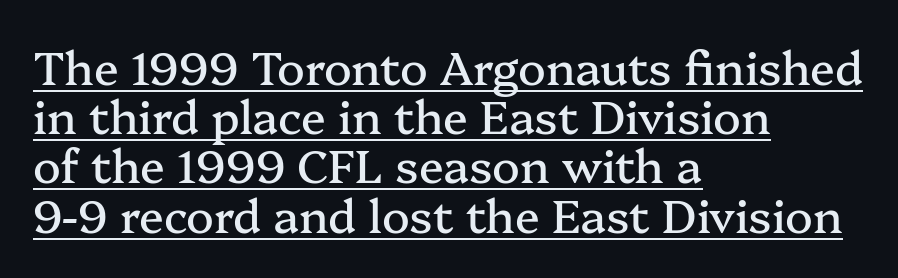
The type sits square on the baseline with zero lean. You can tell from the footed stems that serif type was used. The passage shown is typed in a proportional face where columns would drift. The rag falls on the right side of this text block.
